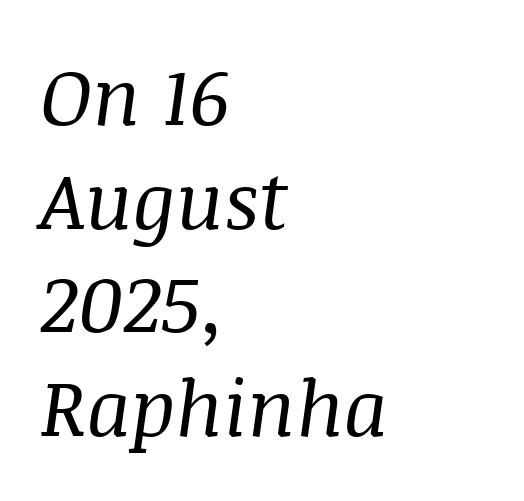
{"serif": "yes", "italic": "yes", "lean": "right", "slant_degrees": 8, "bold": "no", "weight": "regular", "width": "normal", "stroke_contrast": "medium", "x_height": "large", "monospaced": "no", "underline": "no", "align": "left", "line_spacing": "normal", "line_spacing_ratio": 1.33, "letter_spacing": "normal", "letter_spacing_em": 0.0, "glyph_px": 78}
